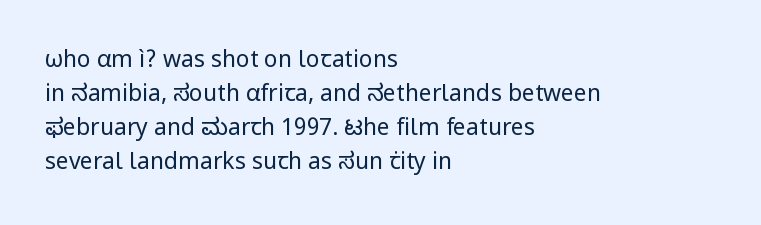
The image shows 23 px text type, upright; set left-aligned, normal line spacing (1.48x), normal letter spacing, not underlined.
